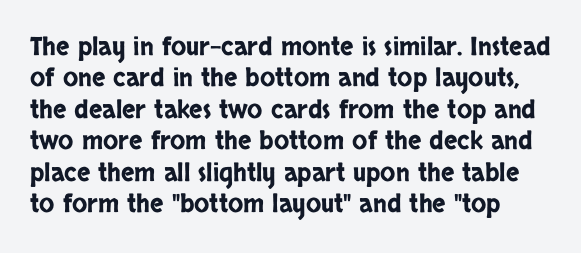
The image shows 25 px text type, upright; set normal line spacing (1.26x), normal letter spacing, not underlined.
